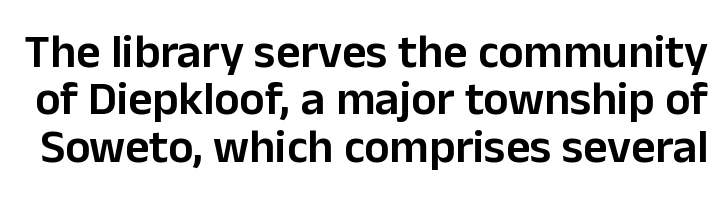
{"serif": "no", "italic": "no", "bold": "semi", "weight": "semibold", "width": "normal", "stroke_contrast": "low", "x_height": "medium", "monospaced": "no", "underline": "no", "line_spacing": "tight", "line_spacing_ratio": 1.01, "letter_spacing": "normal", "letter_spacing_em": 0.0, "glyph_px": 47}
